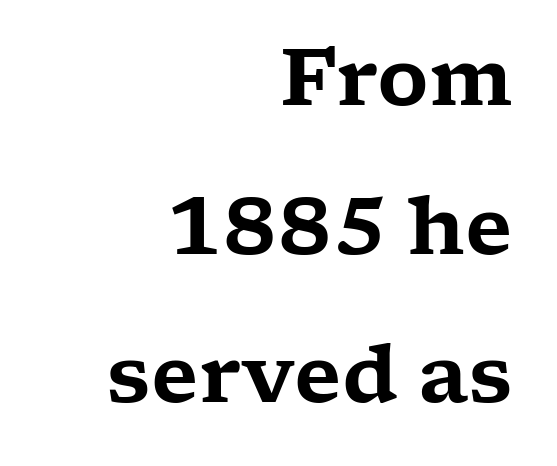
Quick note: not italic, upright. These lines are rendered in a variable-pitch font. Only glyphs here, with clear space below each row. Serif or sans? Serif — the stroke terminals have little feet. This rendering uses right alignment, leaving the left contour irregular.
